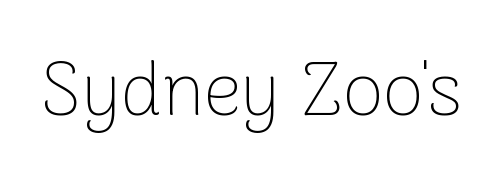
Q: Is the text bold? A: No.
Q: Is the text italic (slanted)? A: No, it is upright.
Q: Is the typeface a serif or a sans-serif typeface? A: Sans-serif.
Q: Is the text underlined? A: No.
Q: Is the spacing between letters normal or unusually wide? A: Normal.
Q: Width (condensed, normal, or wide)? A: Normal.
Q: Stroke contrast? A: Low.
Q: x-height? A: Medium.
Q: Monospaced? A: No.
